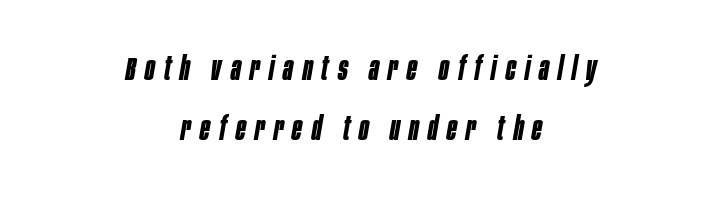
A bare baseline throughout the passage. Characters follow at a spacing far wider than the type designer built in. Do the characters align in a grid? No, the font is proportional. The specimen reads as italic at a glance.
